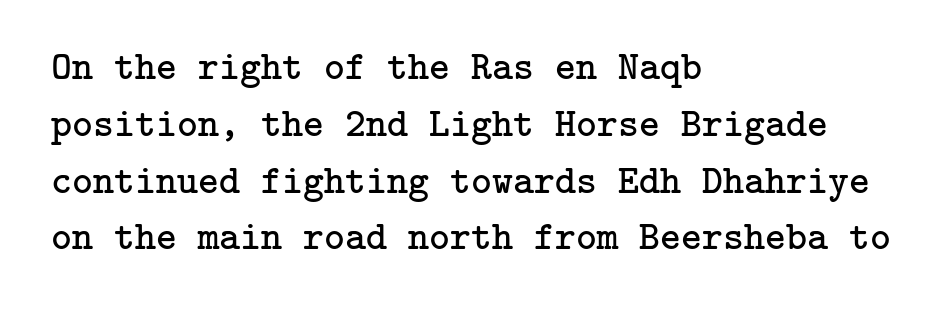
The rendering keeps characters at their native spacing. This rendering features lettering with no underline. Stroke thickness stays within the range of a standard reading face or lighter. Posture: upright roman. Classification — serif. Normally led — the rows are evenly, conventionally spaced.
